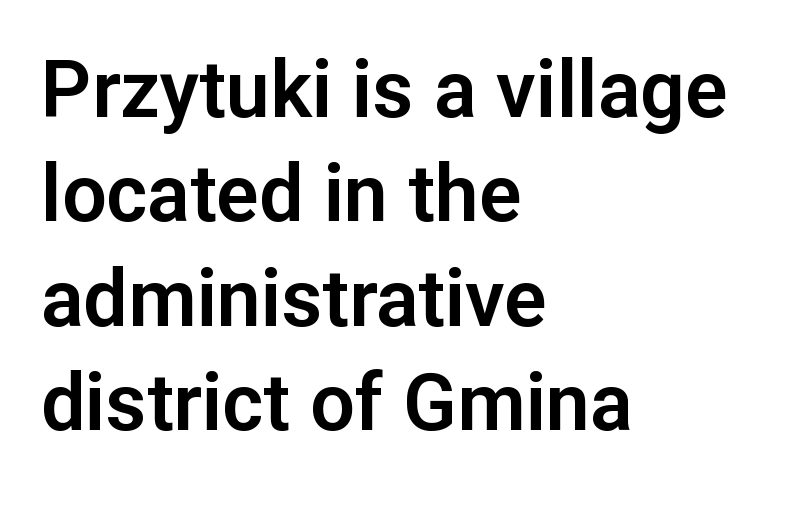
Q: Is the text italic (slanted)? A: No, it is upright.
Q: Is the typeface a serif or a sans-serif typeface? A: Sans-serif.
Q: Is the text underlined? A: No.
Q: How is the paragraph aligned? A: Left-aligned.
Q: Is the spacing between letters normal or unusually wide? A: Normal.
Q: Is the spacing between lines tight, normal or loose? A: Normal.
Q: Width (condensed, normal, or wide)? A: Normal.
Q: Stroke contrast? A: Low.
Q: x-height? A: Medium.
Q: Monospaced? A: No.
